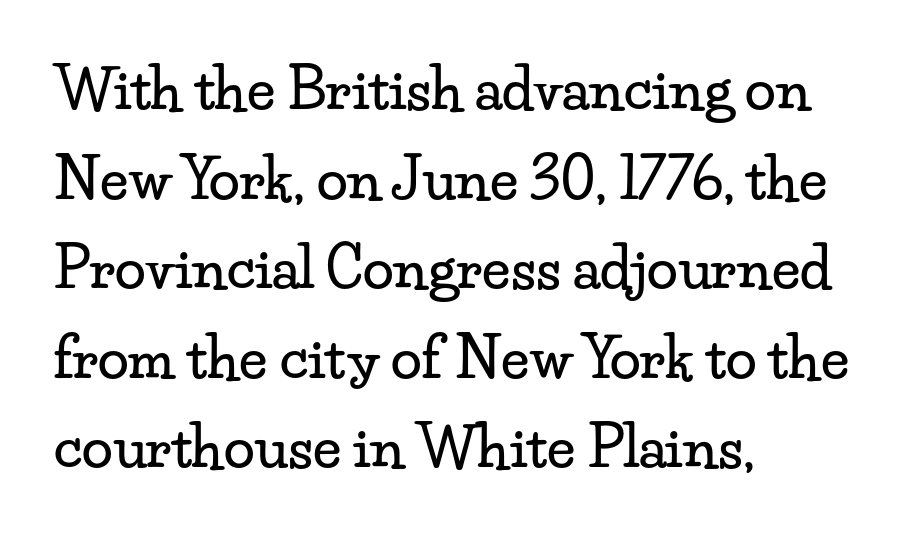
Teacher's note: observe the even left margin — that is flush-left alignment. You can tell it's not italic because the verticals are truly vertical. Proportional: the letters do not fall into vertical columns. Only glyphs here, with clear space below each row.
